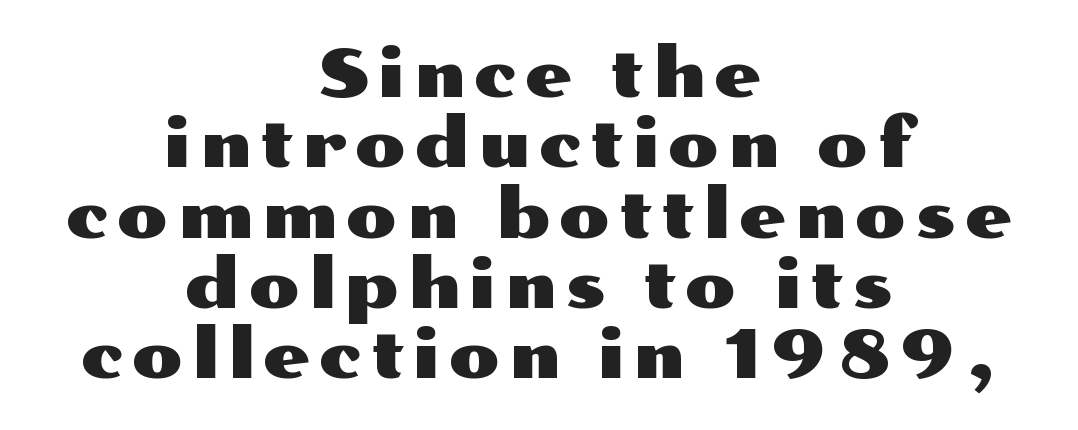
Check under the words: just untouched page. These lines stack symmetrically, like a column narrowing and widening about its center. This is sans-serif lettering, the kind often seen on screens and signage. Is there much room between lines? No — they nearly touch.
